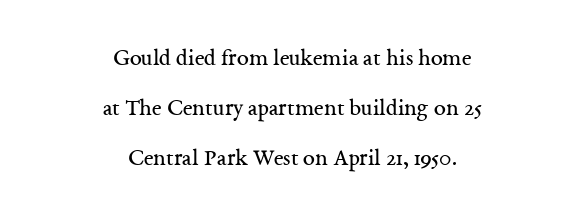
The image shows 24 px text type, upright; set centered, loose line spacing (2.08x), normal letter spacing, not underlined.
